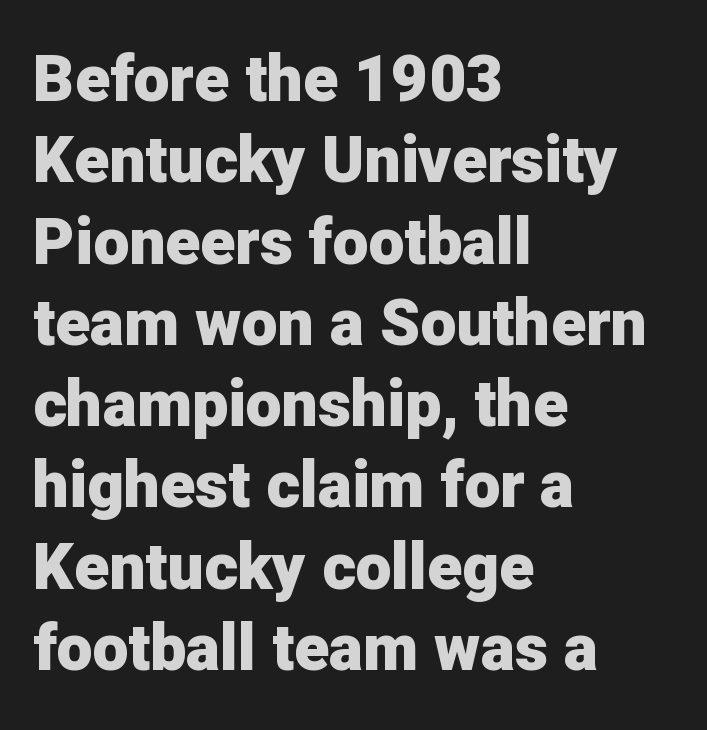
The image shows 64 px heavy sans-serif type, upright; set left-aligned, normal line spacing (1.27x), normal letter spacing, not underlined; low stroke contrast and a medium x-height.
